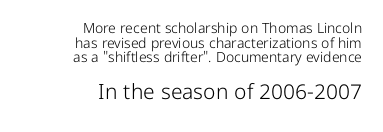
Q: Is the text bold? A: No.
Q: Is the text italic (slanted)? A: No, it is upright.
Q: Is the text underlined? A: No.
Q: How is the paragraph aligned? A: Right-aligned.
Q: Is the spacing between letters normal or unusually wide? A: Normal.
Q: Is the spacing between lines tight, normal or loose? A: Tight.
Q: Which block of text is set in a larger size, the first (top) or the second (bottom)? A: The second (bottom) one.
